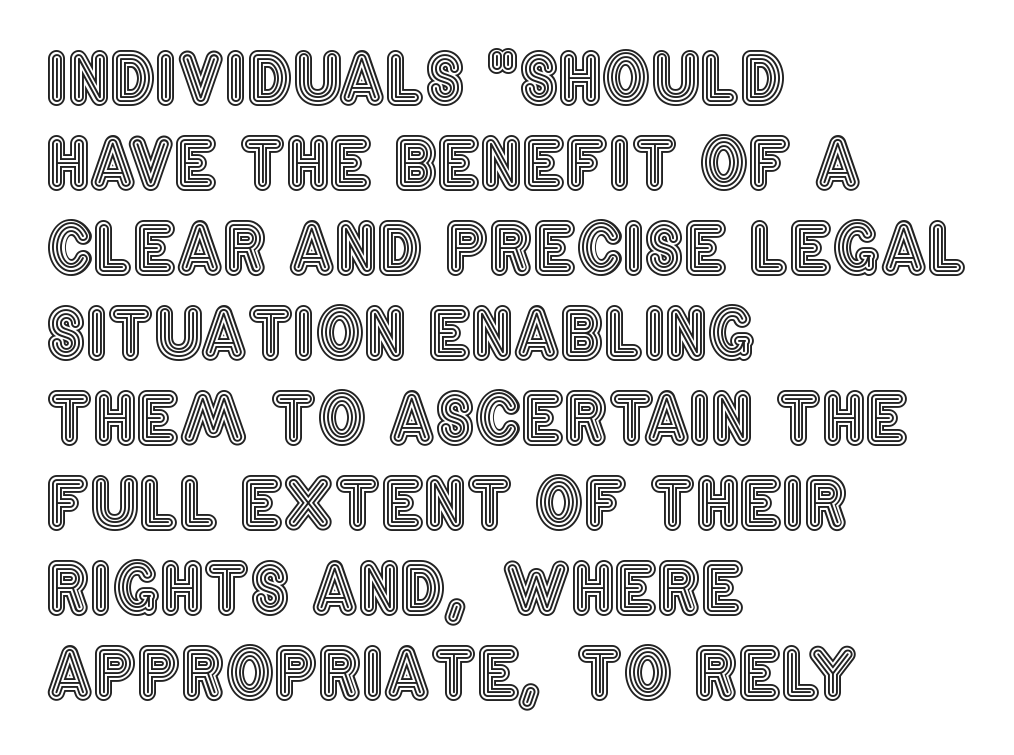
Q: Is the text italic (slanted)? A: No, it is upright.
Q: Is the text underlined? A: No.
Q: How is the paragraph aligned? A: Left-aligned.
Q: Is the spacing between letters normal or unusually wide? A: Normal.
Q: Is the spacing between lines tight, normal or loose? A: Normal.
Q: Width (condensed, normal, or wide)? A: Condensed.
Q: x-height? A: Large.
Q: Monospaced? A: No.
